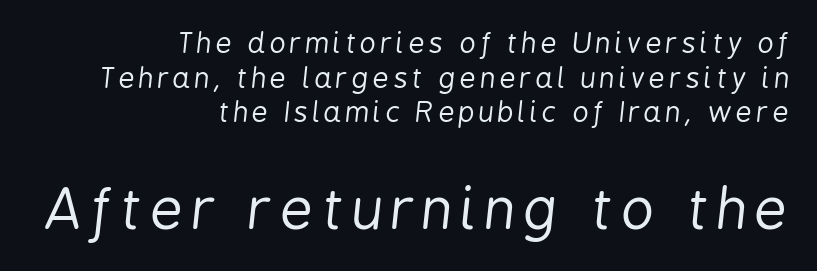
The image shows 57 px regular-weight, condensed type, italic (leaning right); set right-aligned, line spacing 1.24x, not underlined; the second (bottom) block is 2.04x larger; low stroke contrast and a medium x-height.
